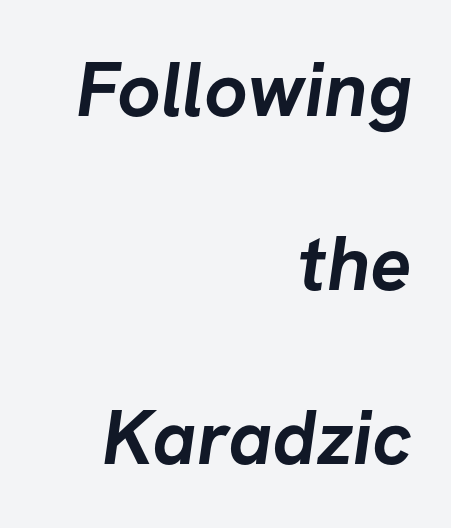
Q: Is the text bold? A: Yes.
Q: Is the typeface a serif or a sans-serif typeface? A: Sans-serif.
Q: Is the text underlined? A: No.
Q: How is the paragraph aligned? A: Right-aligned.
Q: Is the spacing between letters normal or unusually wide? A: Normal.
Q: Is the spacing between lines tight, normal or loose? A: Loose.
Q: Width (condensed, normal, or wide)? A: Normal.
Q: Stroke contrast? A: Low.
Q: x-height? A: Medium.
Q: Monospaced? A: No.
